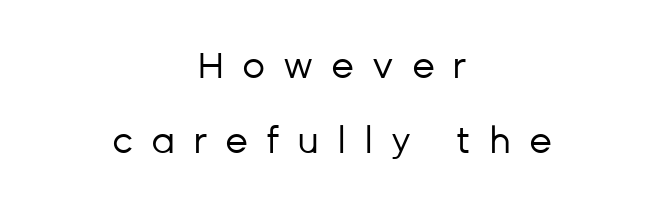
Type without underlining. The space between consecutive lines is lavish. The passage shown has open, widely tracked lettering throughout. You could not count columns in this text — the font is proportionally spaced.
